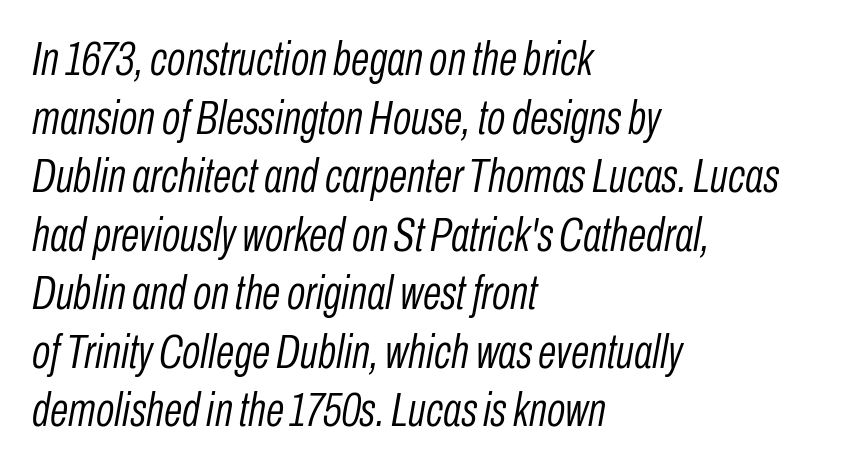
Q: Is the text bold? A: No.
Q: Is the text italic (slanted)? A: Yes, it leans right by about 10 degrees.
Q: Is the text underlined? A: No.
Q: How is the paragraph aligned? A: Left-aligned.
Q: Is the spacing between letters normal or unusually wide? A: Normal.
Q: Width (condensed, normal, or wide)? A: Condensed.
Q: Stroke contrast? A: Low.
Q: x-height? A: Medium.
Q: Monospaced? A: No.
